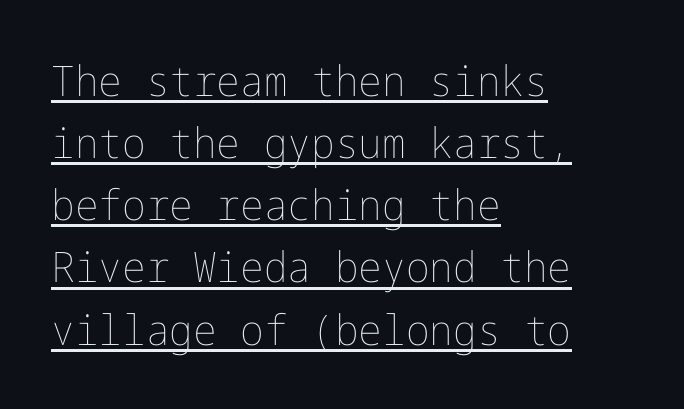
The image shows 42 px thin type, upright; set left-aligned, normal line spacing (1.48x), normal letter spacing, underlined; low stroke contrast and a medium x-height.
